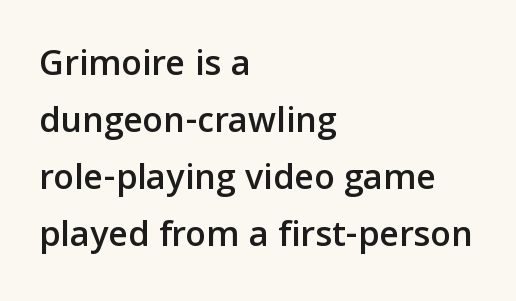
The image shows 38 px sans-serif type, upright; set left-aligned, normal line spacing (1.5x), normal letter spacing, not underlined; low stroke contrast and a medium x-height.
